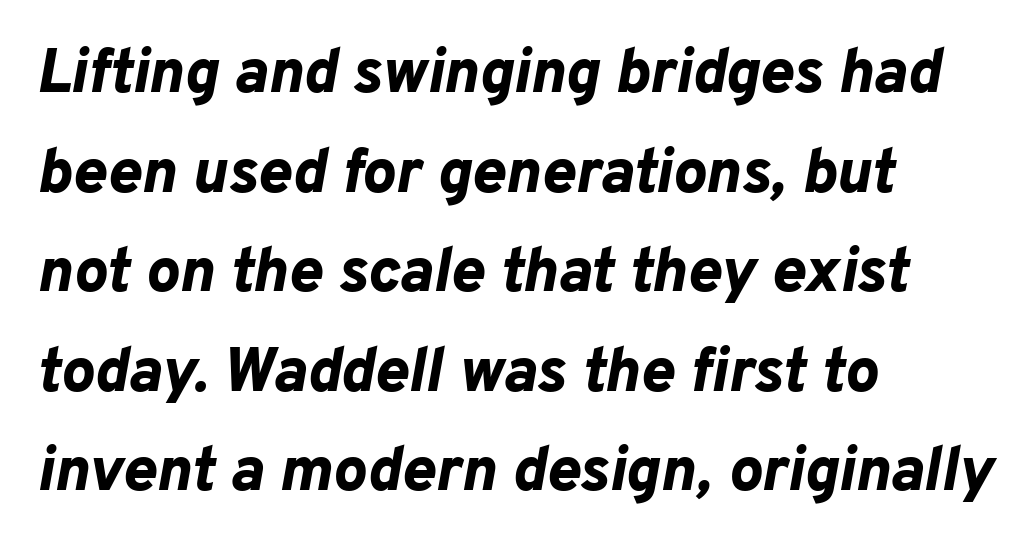
Q: Is the text bold? A: Yes.
Q: Is the text italic (slanted)? A: Yes, it leans right by about 10 degrees.
Q: Is the text underlined? A: No.
Q: How is the paragraph aligned? A: Left-aligned.
Q: Is the spacing between letters normal or unusually wide? A: Normal.
Q: Is the spacing between lines tight, normal or loose? A: Normal.
Q: Width (condensed, normal, or wide)? A: Normal.
Q: Stroke contrast? A: Low.
Q: x-height? A: Medium.
Q: Monospaced? A: No.
